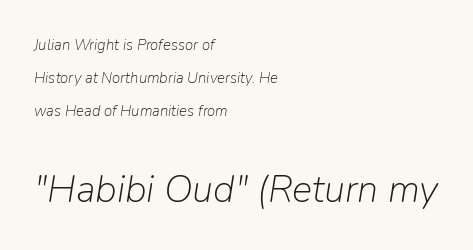
Q: Is the text bold? A: No.
Q: Is the text italic (slanted)? A: Yes, it leans right by about 9 degrees.
Q: Is the text underlined? A: No.
Q: How is the paragraph aligned? A: Left-aligned.
Q: Is the spacing between letters normal or unusually wide? A: Normal.
Q: Is the spacing between lines tight, normal or loose? A: Loose.
Q: Which block of text is set in a larger size, the first (top) or the second (bottom)? A: The second (bottom) one.
Q: Width (condensed, normal, or wide)? A: Normal.
Q: Stroke contrast? A: Low.
Q: x-height? A: Medium.
Q: Monospaced? A: No.
